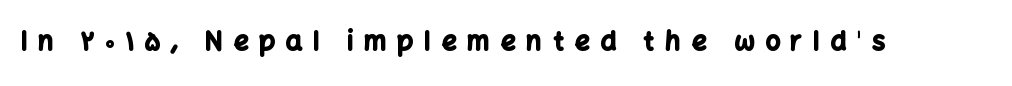
The foot of each line stays bare and open. This is roman type, the default non-slanted kind. Summary of weight: heavy, a full bold. This rendering widens character spacing well past its baseline value.
